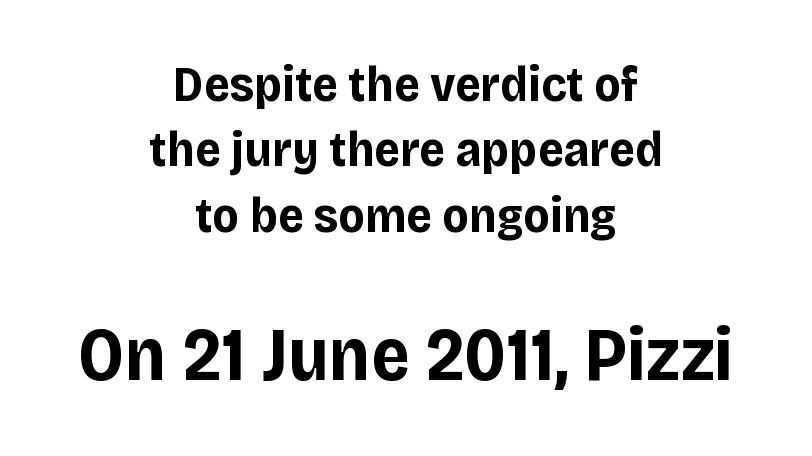
Q: Is the text bold? A: Yes.
Q: Is the text italic (slanted)? A: No, it is upright.
Q: Is the typeface a serif or a sans-serif typeface? A: Sans-serif.
Q: Is the text underlined? A: No.
Q: How is the paragraph aligned? A: Centered.
Q: Is the spacing between letters normal or unusually wide? A: Normal.
Q: Is the spacing between lines tight, normal or loose? A: Normal.
Q: Which block of text is set in a larger size, the first (top) or the second (bottom)? A: The second (bottom) one.
Q: Width (condensed, normal, or wide)? A: Normal.
Q: Stroke contrast? A: Low.
Q: x-height? A: Large.
Q: Monospaced? A: No.
